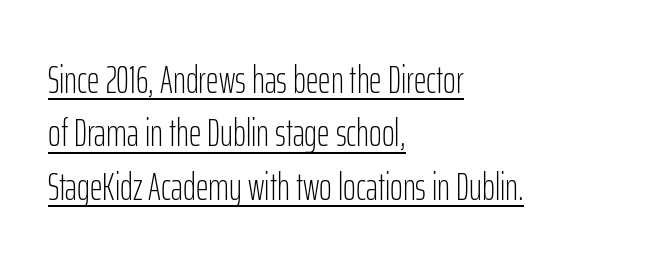
In terms of posture, this sample is upright. The strokes carry an ordinary text weight at most. These lines keep a tight, regular rhythm from letter to letter. The block of text has a typical density, with ordinary space between rows.
